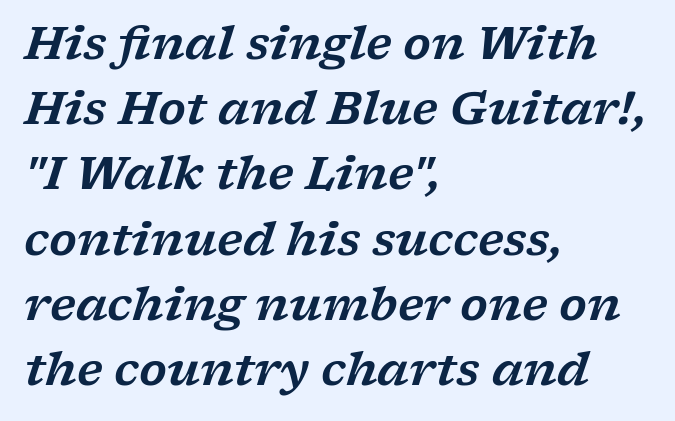
{"serif": "yes", "italic": "yes", "lean": "right", "slant_degrees": 17, "width": "wide", "stroke_contrast": "low", "x_height": "medium", "monospaced": "no", "underline": "no", "align": "left", "line_spacing": "normal", "line_spacing_ratio": 1.45, "letter_spacing": "normal", "letter_spacing_em": 0.0, "glyph_px": 45}
